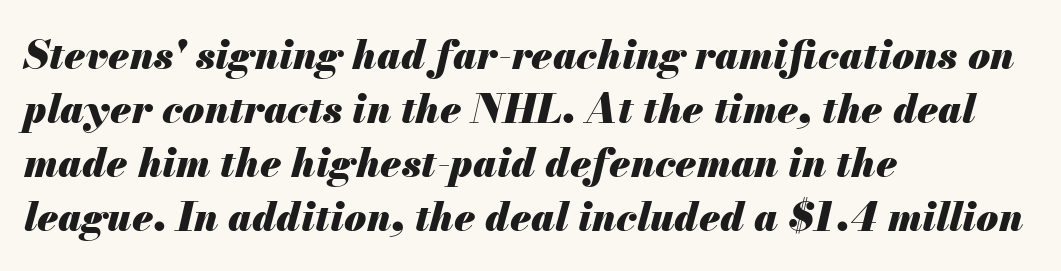
This rendering leaves character spacing at its baseline value. Character widths vary here, with narrow letters taking less room than wide ones. Whoever set this chose a conventional vertical rhythm. The passage is arranged the way most books set body copy — flush left. Yep, that's italic — everything's leaning.
